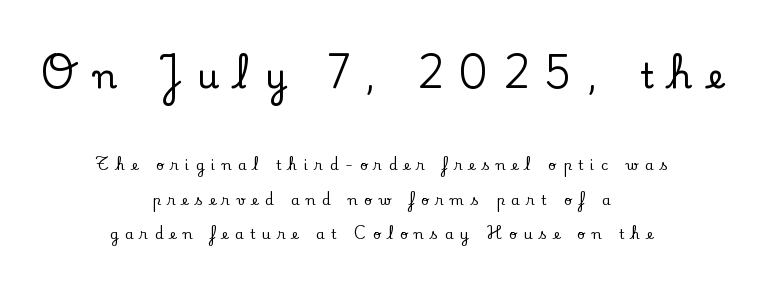
The image shows 34 px serif type, upright; set centered, loose line spacing (2.47x), unusually wide letter spacing (+0.47 em), not underlined; the first (top) block is 2.43x larger; low stroke contrast and a small x-height.
